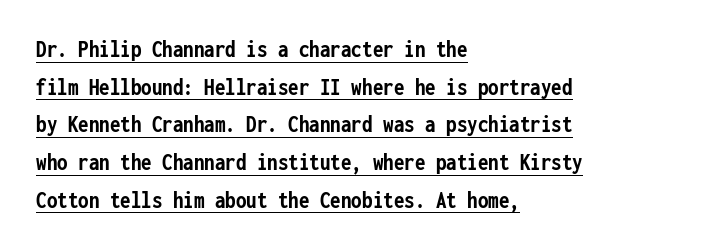
Q: Is the text bold? A: Yes.
Q: Is the text italic (slanted)? A: No, it is upright.
Q: Is the text underlined? A: Yes.
Q: How is the paragraph aligned? A: Left-aligned.
Q: Is the spacing between letters normal or unusually wide? A: Normal.
Q: Is the spacing between lines tight, normal or loose? A: Normal.
